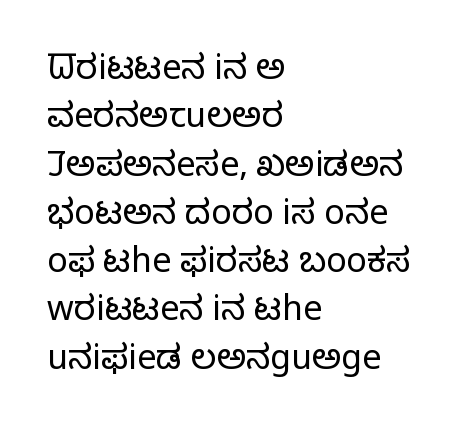
The letters advance in unequal steps, a hallmark of proportional type. Nope, no serifs anywhere on these letters. The letters sit at their default tracking, neither squeezed nor spread. Visually the block forms a straight wall on the left and a jagged coastline on the right. No italicization has been applied; the sample stays upright.
